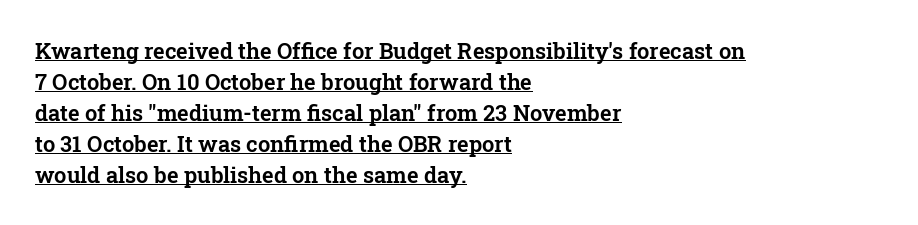
Baseline-to-baseline distance is the conventional proportion of letter height. Notice how the passage keeps a crisp vertical edge on the left only. Posture: vertical. Looks like someone drew a line under every word here. Standard letterfit; no display-style spreading of the glyphs.
